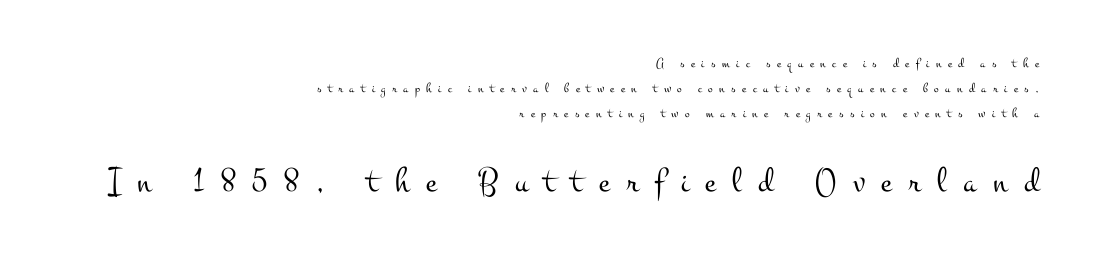
The image shows 36 px light, wide type; set right-aligned, line spacing 1.79x, unusually wide letter spacing (+0.46 em), not underlined; the second (bottom) block is 2.57x larger; medium stroke contrast and a small x-height.
